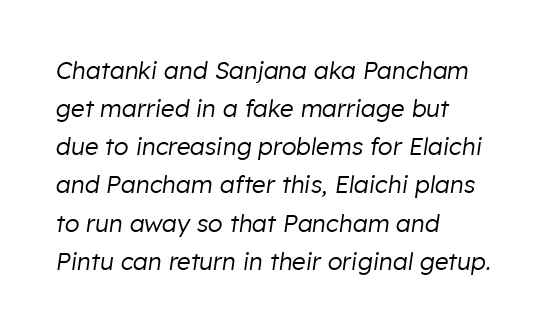
The space beneath each line is pristine and unruled. Unbolded letterforms with no extra heft. No extra tracking has been applied to these lines. Does the leading feel generous? No, just average. Is the type slanted? Yes — the strokes lean at a clear angle.
